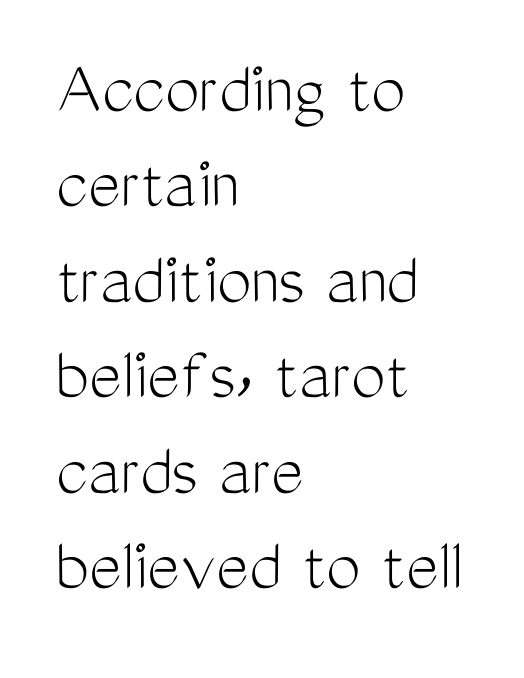
Q: Is the text bold? A: No.
Q: Is the text italic (slanted)? A: No, it is upright.
Q: Is the typeface a serif or a sans-serif typeface? A: Sans-serif.
Q: Is the text underlined? A: No.
Q: How is the paragraph aligned? A: Left-aligned.
Q: Is the spacing between letters normal or unusually wide? A: Normal.
Q: Width (condensed, normal, or wide)? A: Condensed.
Q: Stroke contrast? A: Medium.
Q: x-height? A: Medium.
Q: Monospaced? A: No.
